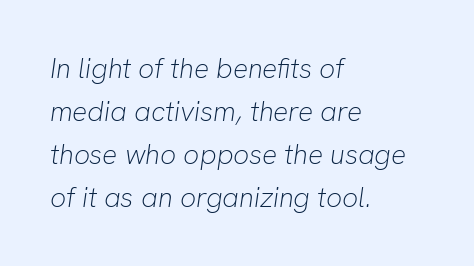
The image shows 28 px light type, italic (leaning right); set left-aligned, normal line spacing (1.53x), normal letter spacing, not underlined; low stroke contrast and a medium x-height.
